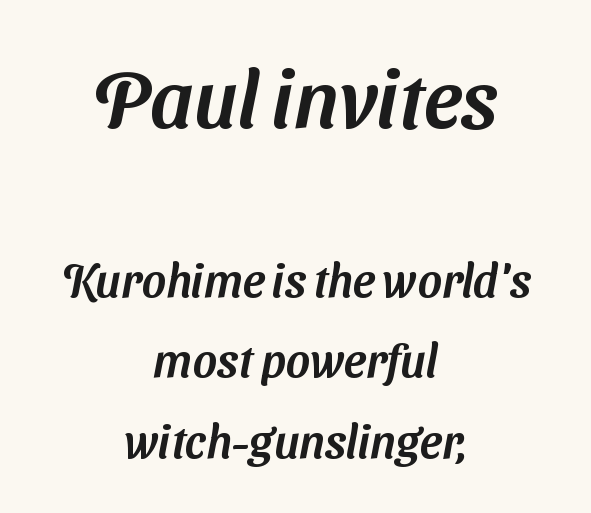
Q: Is the typeface a serif or a sans-serif typeface? A: Sans-serif.
Q: Is the text underlined? A: No.
Q: How is the paragraph aligned? A: Centered.
Q: Is the spacing between letters normal or unusually wide? A: Normal.
Q: Which block of text is set in a larger size, the first (top) or the second (bottom)? A: The first (top) one.
Q: Width (condensed, normal, or wide)? A: Normal.
Q: Stroke contrast? A: Medium.
Q: x-height? A: Medium.
Q: Monospaced? A: No.
